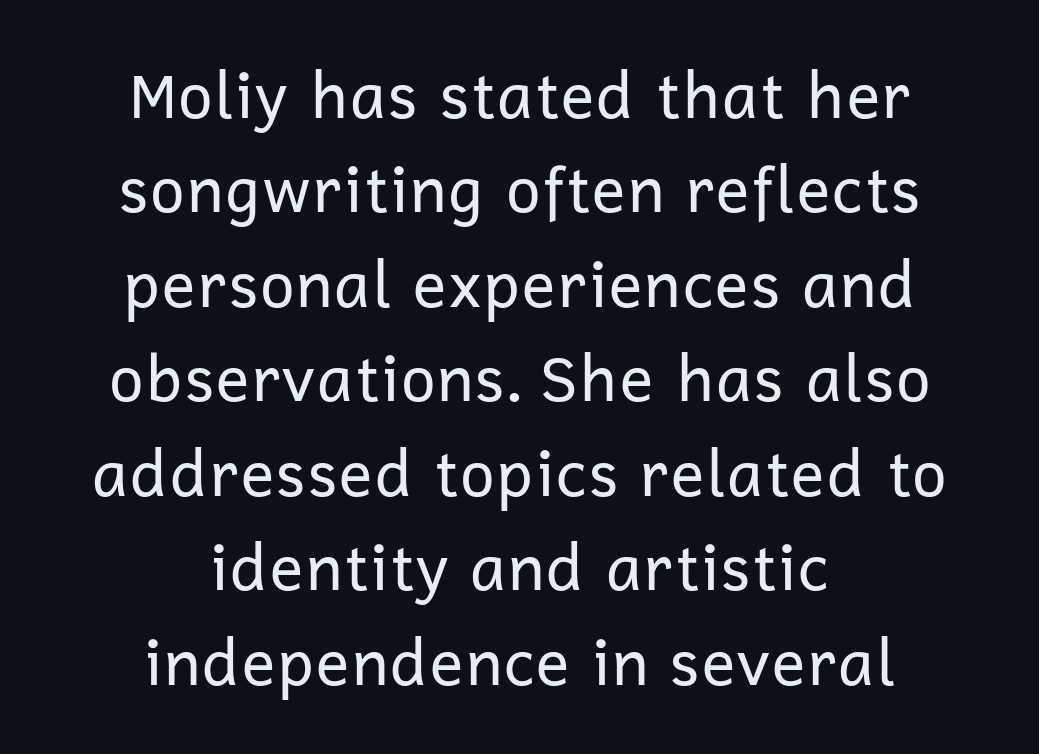
Reading down the column, the eye jumps a familiar distance to each next line. Examine the stroke ends and you'll find no serifs. Posture: straight, roman, zero tilt. The paragraph shown floats in the horizontal middle. Quick note: underline off.
